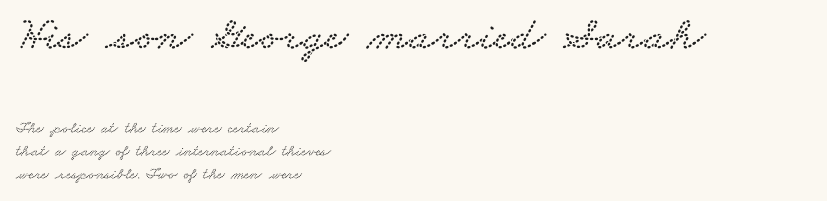
Q: Is the typeface a serif or a sans-serif typeface? A: Serif.
Q: Is the text underlined? A: No.
Q: How is the paragraph aligned? A: Left-aligned.
Q: Is the spacing between letters normal or unusually wide? A: Normal.
Q: Is the spacing between lines tight, normal or loose? A: Normal.
Q: Which block of text is set in a larger size, the first (top) or the second (bottom)? A: The first (top) one.
Q: Width (condensed, normal, or wide)? A: Wide.
Q: Stroke contrast? A: Low.
Q: x-height? A: Small.
Q: Monospaced? A: No.
